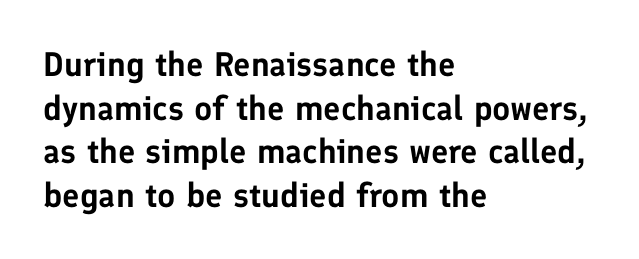
{"serif": "no", "italic": "no", "width": "normal", "stroke_contrast": "low", "x_height": "medium", "monospaced": "no", "underline": "no", "align": "left", "line_spacing": "normal", "line_spacing_ratio": 1.28, "letter_spacing": "normal", "letter_spacing_em": 0.0, "glyph_px": 34}
